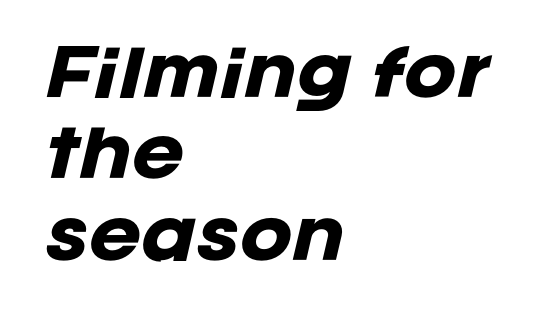
{"italic": "yes", "lean": "right", "slant_degrees": 12, "bold": "yes", "weight": "heavy", "width": "normal", "stroke_contrast": "low", "x_height": "large", "monospaced": "no", "underline": "no", "align": "left", "line_spacing": "normal", "line_spacing_ratio": 1.29, "letter_spacing": "normal", "letter_spacing_em": 0.0, "glyph_px": 63}
